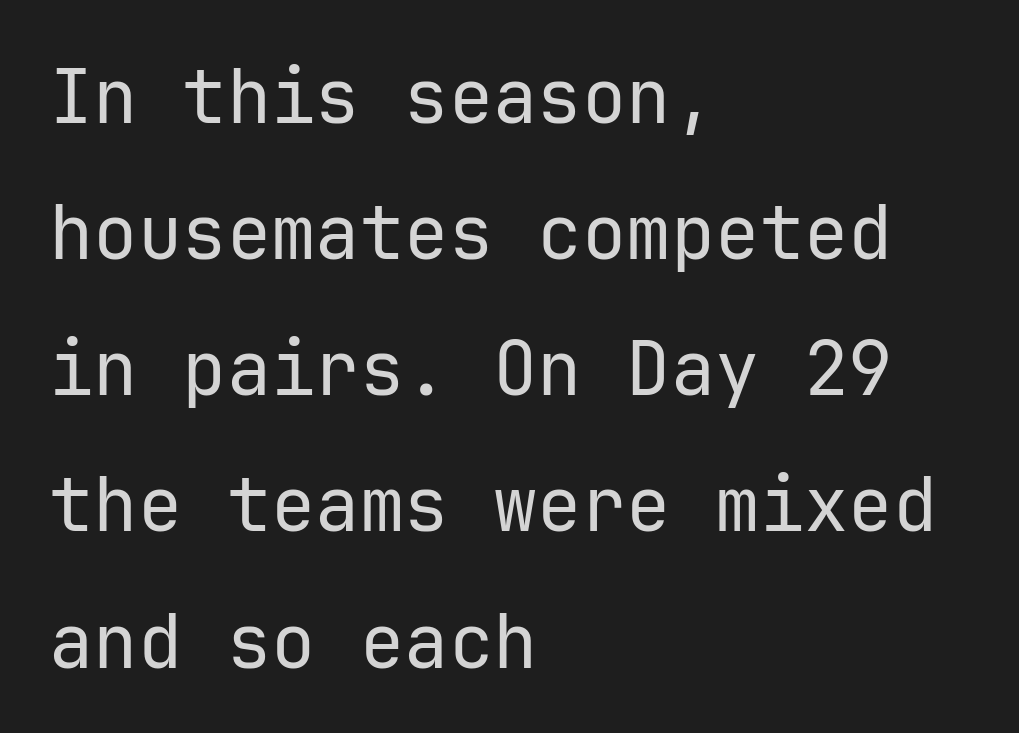
The image shows 74 px regular-weight sans-serif type, upright, monospaced; set left-aligned, line spacing 1.84x, normal letter spacing, not underlined; low stroke contrast and a medium x-height.
